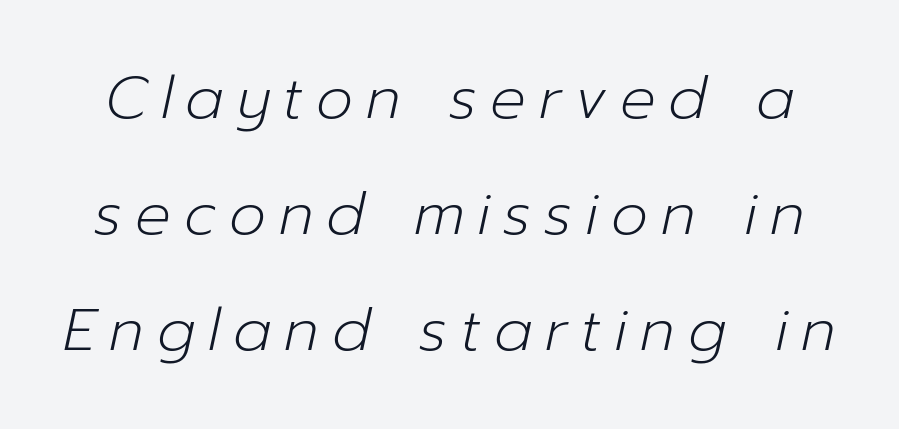
The image shows 59 px light type, italic (leaning right); set loose line spacing (1.97x), unusually wide letter spacing (+0.22 em), not underlined; low stroke contrast and a medium x-height.
